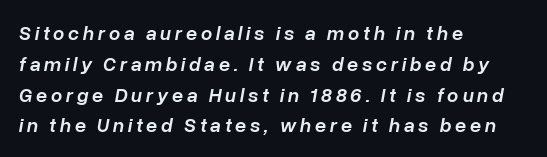
Notice how the passage keeps a crisp vertical edge on the left only. This is oblique type, the kind used for emphasis or titles. Is the type bold? Partly — it's a semibold, heavier than regular but not fully bold. What's the leading like? Ordinary, nothing unusual. Bare-footed words on every line.
